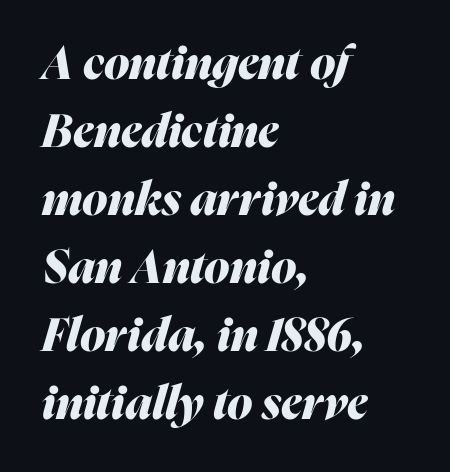
Q: Is the text bold? A: Yes.
Q: Is the text italic (slanted)? A: Yes, it leans right by about 16 degrees.
Q: Is the text underlined? A: No.
Q: How is the paragraph aligned? A: Left-aligned.
Q: Is the spacing between letters normal or unusually wide? A: Normal.
Q: Is the spacing between lines tight, normal or loose? A: Normal.
Q: Width (condensed, normal, or wide)? A: Normal.
Q: Stroke contrast? A: Medium.
Q: x-height? A: Medium.
Q: Monospaced? A: No.
